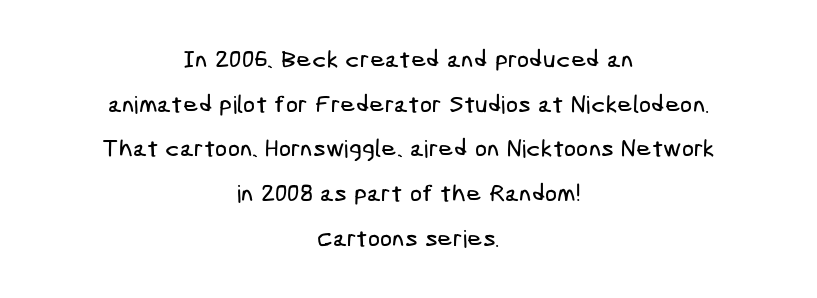
The image shows 24 px text type; set centered, line spacing 1.86x, normal letter spacing, not underlined.
